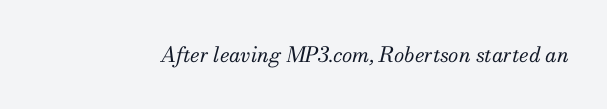
Yep, that's italic — everything's leaning. The face looks like a standard text weight, possibly lighter. This sample uses plain, unmodified letter spacing. Descenders hang freely into open space.
